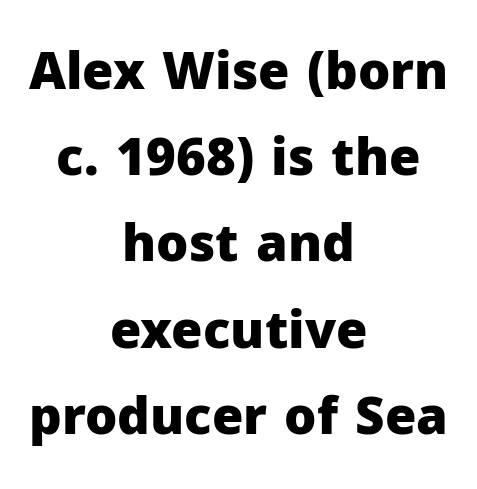
Descender tails drop into unmarked territory. The rendering positions every line midway between the sides. The font's upright variant was chosen for this text. Students, this is bold: see how much ink each stroke carries. The passage shown stacks its lines at a standard gap. Here the designer chose a conventional face with non-uniform glyph widths.
